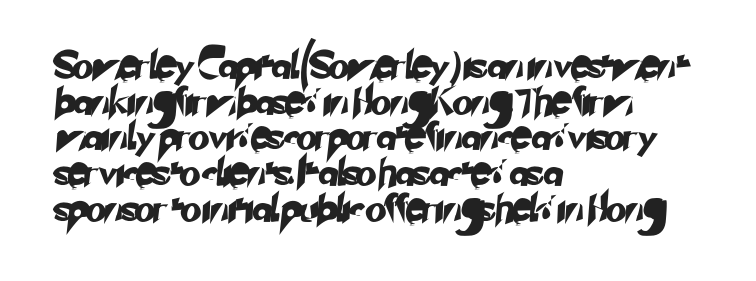
Q: Is the text underlined? A: No.
Q: How is the paragraph aligned? A: Left-aligned.
Q: Is the spacing between letters normal or unusually wide? A: Normal.
Q: Is the spacing between lines tight, normal or loose? A: Normal.
